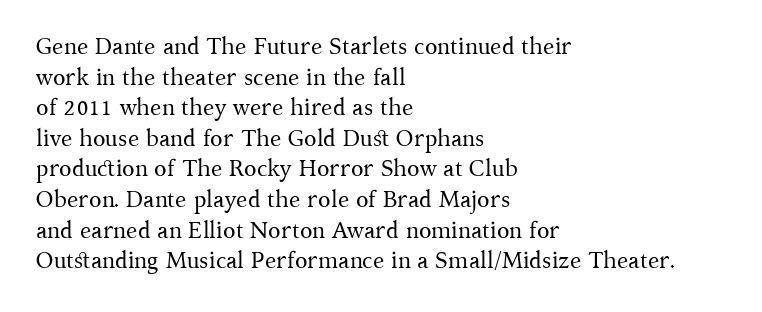
Vertical spacing — default. The text block is weighted toward the left margin, trailing off unevenly rightward. The baseline area is clear. These lines keep a tight, regular rhythm from letter to letter. No extra ink here — the face is not bold.
